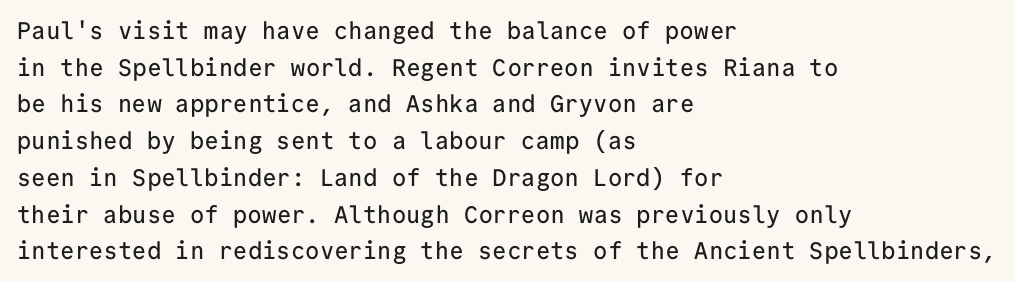
Unlike italic type, these characters show no tilt at all. Glyph-to-glyph distance matches everyday printed text. The line-height multiplier appears to be the usual default. The rag falls on the right side of this text block.
